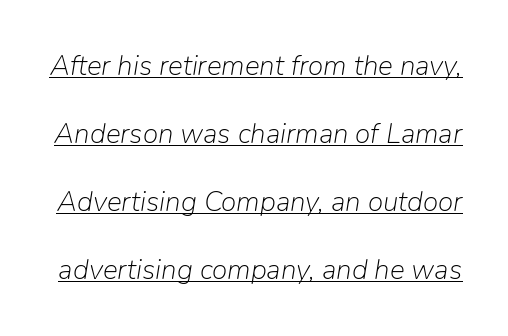
{"italic": "yes", "lean": "right", "slant_degrees": 9, "bold": "no", "weight": "light", "width": "normal", "stroke_contrast": "low", "x_height": "medium", "monospaced": "no", "underline": "yes", "line_spacing": "loose", "line_spacing_ratio": 2.43, "letter_spacing": "normal", "letter_spacing_em": 0.0, "glyph_px": 28}
